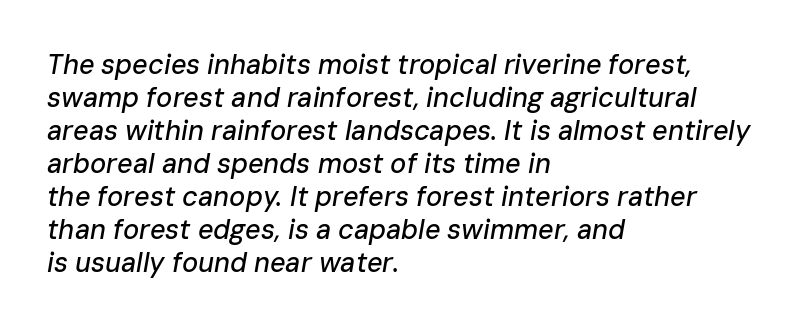
The image shows 27 px text type, italic (leaning right); set left-aligned, line spacing 1.22x, normal letter spacing, not underlined.
